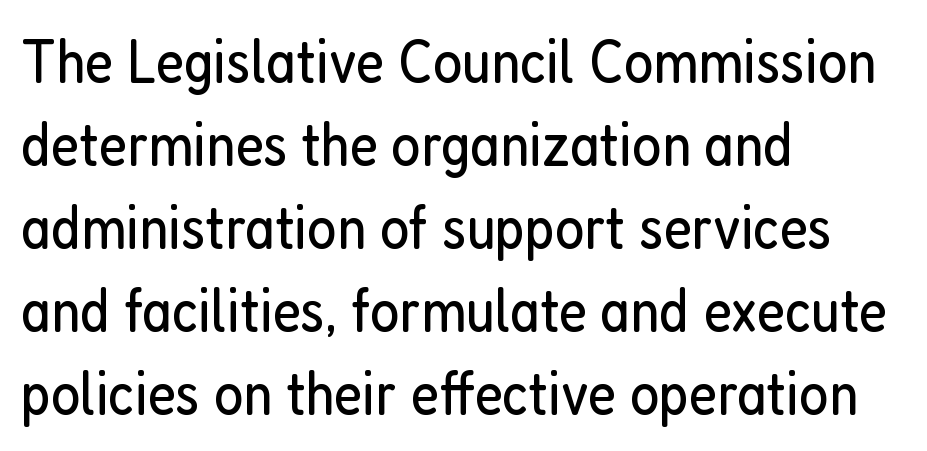
The ragged edge is on the right, which tells us the setting is flush left. The letterforms sit at book weight or below. Are there feet on the stems? There aren't — it's a sans. Looks like regular typesetting: each glyph gets only the width it needs. The specimen omits any rule beneath the text block's lines.
